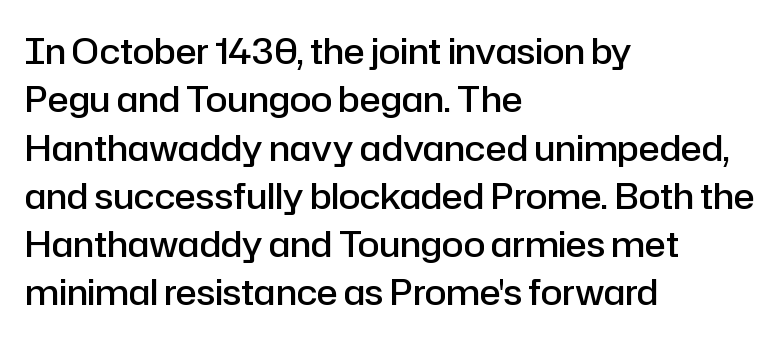
These lines were composed using upright roman letters. The space beneath each line is pristine and unruled. Teacher's note: observe the even left margin — that is flush-left alignment. These lines are composed in type without serifs. Stems and bowls a touch heavier than normal — semibold.
